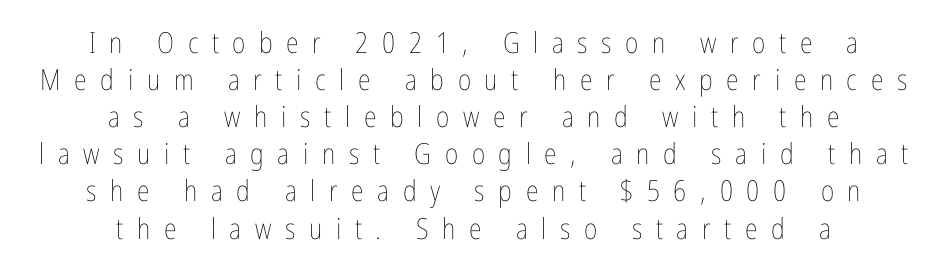
Q: Is the text bold? A: No.
Q: Is the text italic (slanted)? A: No, it is upright.
Q: Is the text underlined? A: No.
Q: How is the paragraph aligned? A: Centered.
Q: Is the spacing between letters normal or unusually wide? A: Unusually wide.
Q: Is the spacing between lines tight, normal or loose? A: Normal.
Q: Width (condensed, normal, or wide)? A: Condensed.
Q: Stroke contrast? A: Low.
Q: x-height? A: Medium.
Q: Monospaced? A: No.
